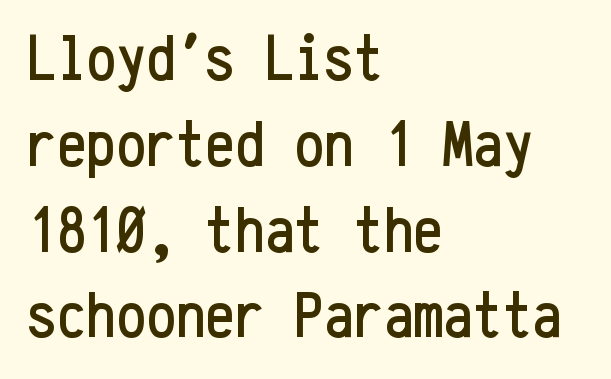
Q: Is the text italic (slanted)? A: No, it is upright.
Q: Is the typeface a serif or a sans-serif typeface? A: Sans-serif.
Q: Is the text underlined? A: No.
Q: How is the paragraph aligned? A: Left-aligned.
Q: Is the spacing between letters normal or unusually wide? A: Normal.
Q: Is the spacing between lines tight, normal or loose? A: Normal.
Q: Width (condensed, normal, or wide)? A: Condensed.
Q: Stroke contrast? A: Low.
Q: x-height? A: Medium.
Q: Monospaced? A: Yes.
